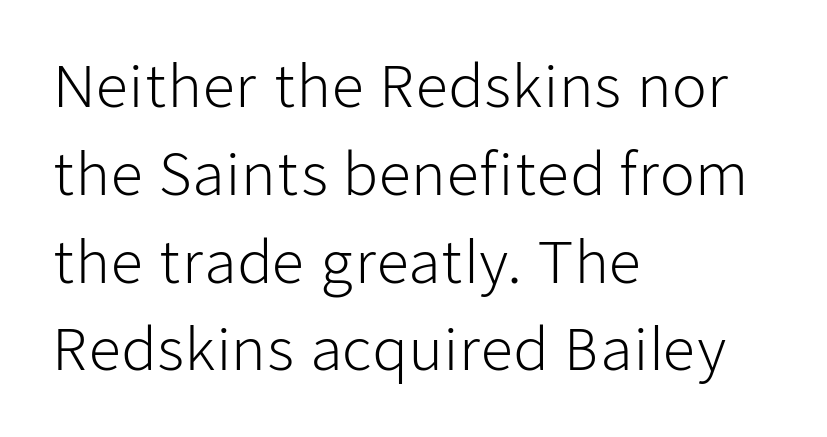
Q: Is the text bold? A: No.
Q: Is the text italic (slanted)? A: No, it is upright.
Q: Is the typeface a serif or a sans-serif typeface? A: Sans-serif.
Q: Is the text underlined? A: No.
Q: How is the paragraph aligned? A: Left-aligned.
Q: Is the spacing between letters normal or unusually wide? A: Normal.
Q: Is the spacing between lines tight, normal or loose? A: Normal.
Q: Width (condensed, normal, or wide)? A: Normal.
Q: Stroke contrast? A: Low.
Q: x-height? A: Medium.
Q: Monospaced? A: No.
